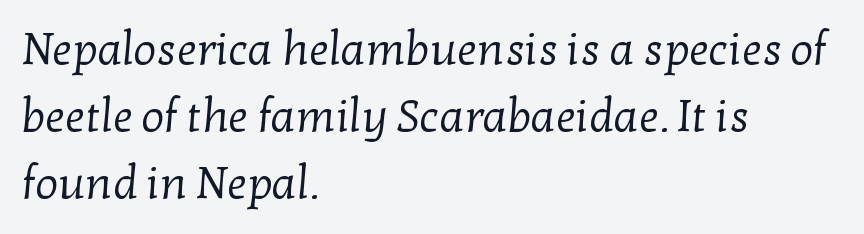
Q: Is the text bold? A: No.
Q: Is the typeface a serif or a sans-serif typeface? A: Serif.
Q: Is the text underlined? A: No.
Q: How is the paragraph aligned? A: Left-aligned.
Q: Is the spacing between letters normal or unusually wide? A: Normal.
Q: Is the spacing between lines tight, normal or loose? A: Normal.
Q: Width (condensed, normal, or wide)? A: Normal.
Q: Stroke contrast? A: Low.
Q: x-height? A: Medium.
Q: Monospaced? A: No.
